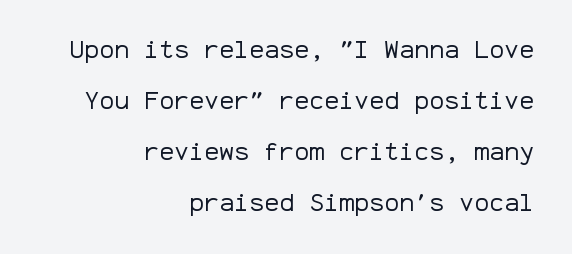
Bare-footed words on every line. If you measured baseline to baseline, you'd find a long distance. The type is set solid horizontally, with unmodified tracking. The font's upright variant was chosen for this text.
